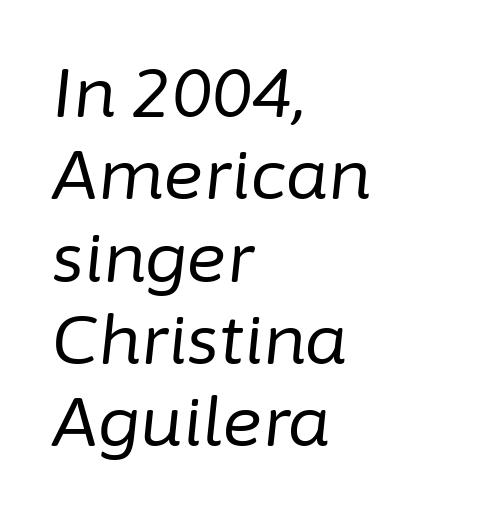
{"italic": "yes", "lean": "right", "slant_degrees": 6, "bold": "no", "weight": "regular", "width": "normal", "stroke_contrast": "low", "x_height": "medium", "monospaced": "no", "underline": "no", "align": "left", "line_spacing_ratio": 1.21, "letter_spacing": "normal", "letter_spacing_em": 0.0, "glyph_px": 68}
